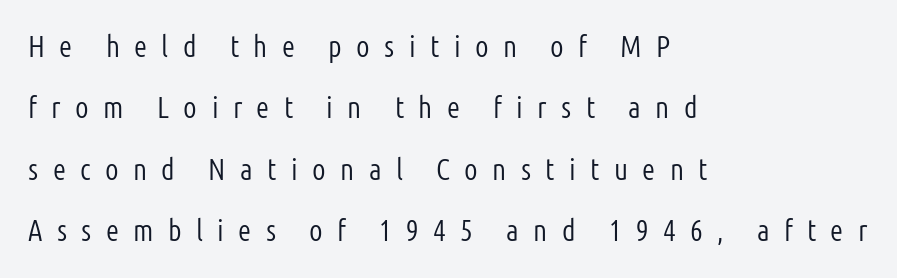
The image shows 30 px light, condensed sans-serif type, upright; set left-aligned, loose line spacing (2.05x), unusually wide letter spacing (+0.48 em), not underlined; low stroke contrast and a medium x-height.
